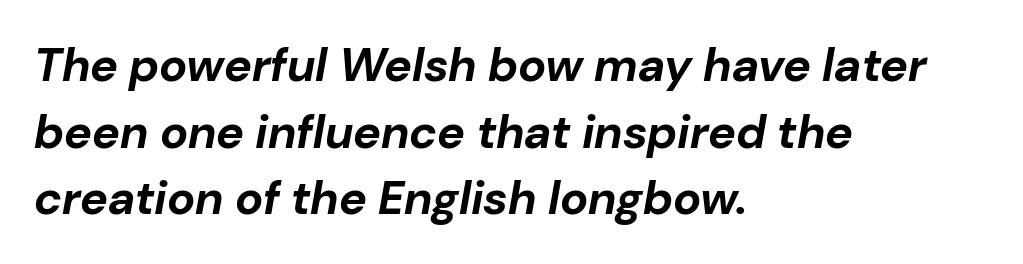
The image shows 47 px bold type, italic (leaning right); set left-aligned, normal line spacing (1.42x), normal letter spacing, not underlined; low stroke contrast and a medium x-height.
